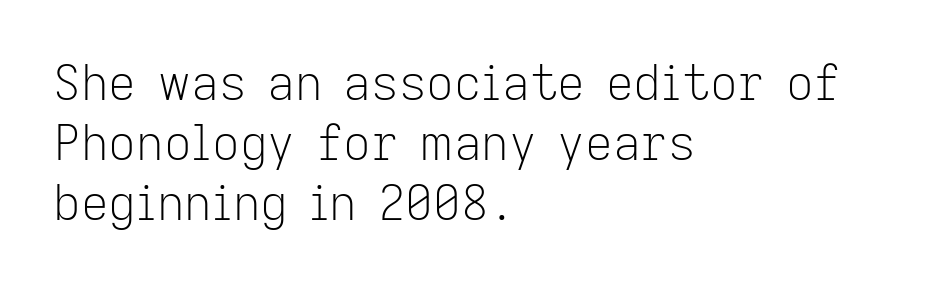
The block of text has a typical density, with ordinary space between rows. Check the space under the baseline: it is left empty. Stems and bowls with no extra thickness — not bold. Inter-character spacing is left at the font's built-in metrics. The face used here is a sans, in the tradition of grotesques and geometrics. Visually the block forms a straight wall on the left and a jagged coastline on the right.
